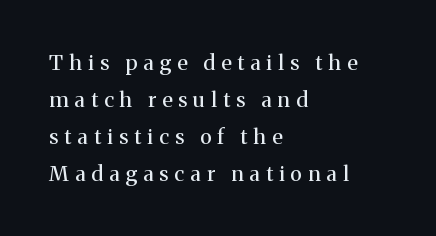
Short and long lines alike share a common starting point at left. Only glyphs here, with clear space below each row. The letters stand straight up with perfectly vertical stems. No extra ink here — the face is not bold.
